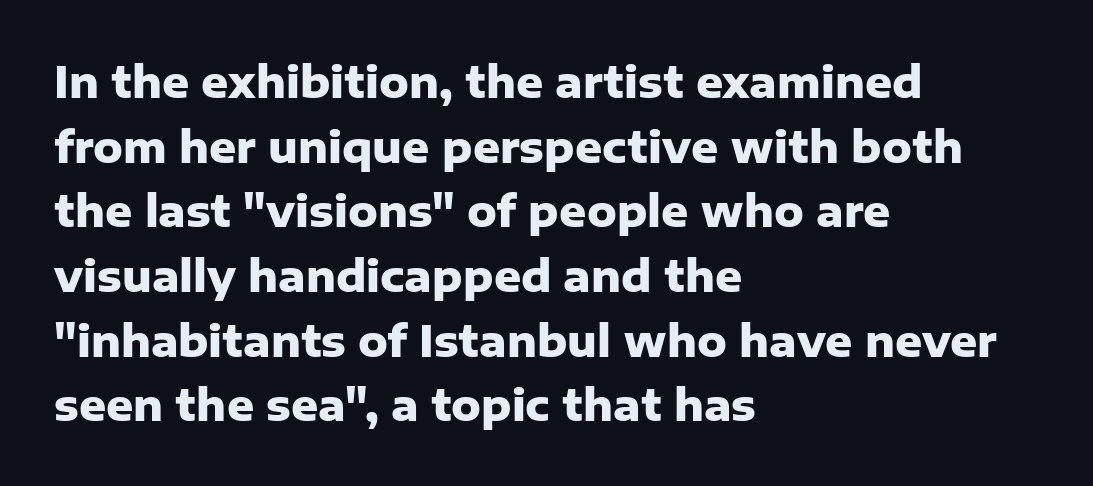
{"serif": "no", "italic": "no", "bold": "yes", "weight": "heavy", "width": "normal", "stroke_contrast": "low", "x_height": "medium", "monospaced": "no", "underline": "no", "align": "left", "line_spacing": "normal", "line_spacing_ratio": 1.54, "letter_spacing": "normal", "letter_spacing_em": 0.0, "glyph_px": 42}
